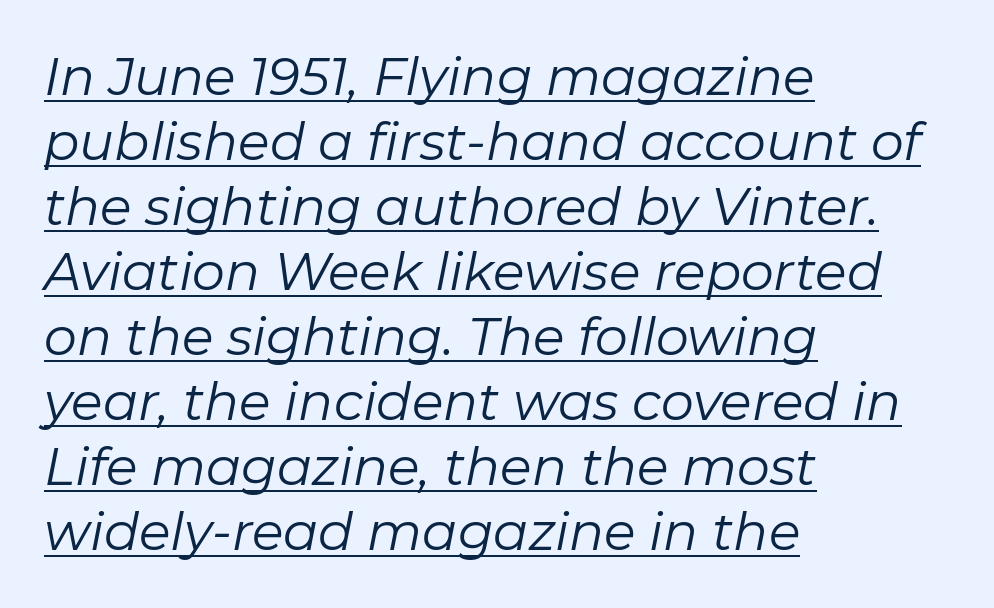
Q: Is the text bold? A: No.
Q: Is the text italic (slanted)? A: Yes, it leans right by about 11 degrees.
Q: Is the text underlined? A: Yes.
Q: How is the paragraph aligned? A: Left-aligned.
Q: Is the spacing between letters normal or unusually wide? A: Normal.
Q: Is the spacing between lines tight, normal or loose? A: Normal.
Q: Width (condensed, normal, or wide)? A: Normal.
Q: Stroke contrast? A: Low.
Q: x-height? A: Medium.
Q: Monospaced? A: No.
